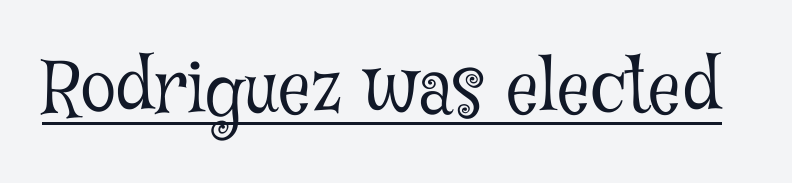
Nobody touched the tracking dial on this one. Stems here are at most as thick as an everyday book face. Is this a sans? No — the strokes have serifs. Vertical strokes here are truly vertical. Emphasis is given by a line drawn under the lettering.
